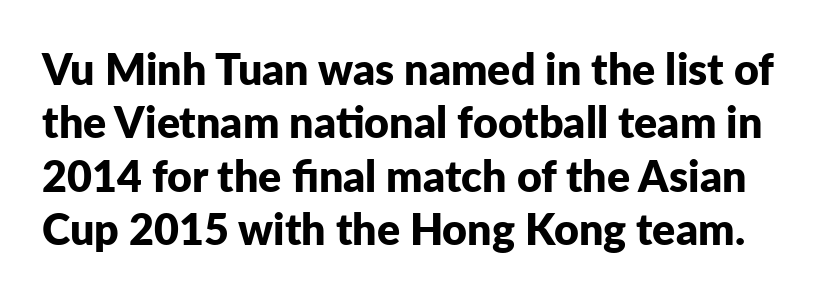
Stroke thickness is high; the sample reads as a true bold. Typographically, this falls in the sans-serif category. The typography opts for an upright posture over an oblique one. Each letter keeps its own natural width here, so spacing adapts to shape. Is the letter spacing exaggerated? No — it looks like the ordinary default. Bare-footed words on every line.
